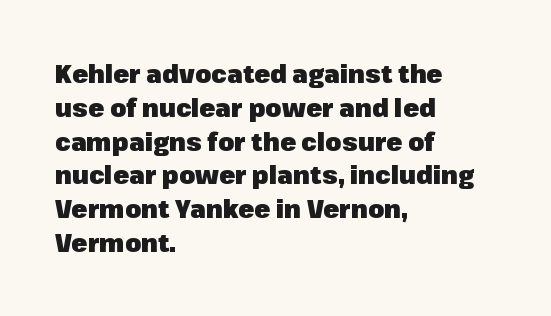
Notice how the stems are strictly vertical — no italics here. The passage shown is emphatically bold. Students, observe: this is what conventionally led text looks like. You could call the tracking neutral — neither tight nor loose. The ragged edge is on the right, which tells us the setting is flush left. Descenders are the only things crossing below the line.
